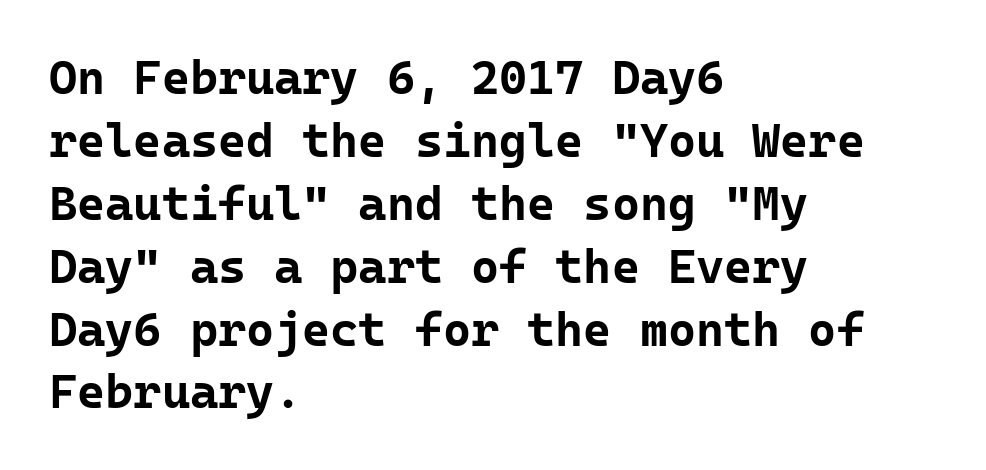
Q: Is the text bold? A: Yes.
Q: Is the text italic (slanted)? A: No, it is upright.
Q: Is the typeface a serif or a sans-serif typeface? A: Sans-serif.
Q: Is the text underlined? A: No.
Q: How is the paragraph aligned? A: Left-aligned.
Q: Is the spacing between letters normal or unusually wide? A: Normal.
Q: Is the spacing between lines tight, normal or loose? A: Normal.
Q: Width (condensed, normal, or wide)? A: Normal.
Q: Stroke contrast? A: Low.
Q: x-height? A: Medium.
Q: Monospaced? A: Yes.
